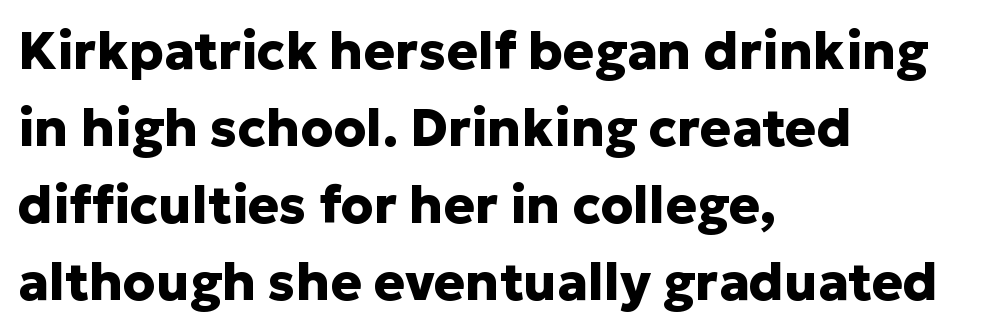
Every row of glyphs begins at an identical x-position on the left. Looks like regular typesetting: each glyph gets only the width it needs. Students, this is bold: see how much ink each stroke carries. Descender tails drop into unmarked territory.
